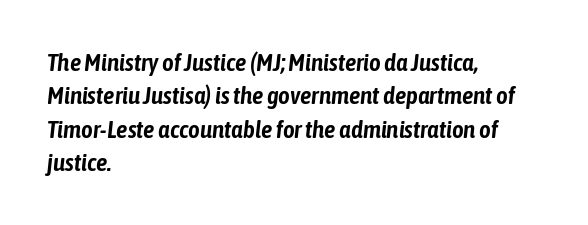
Italic: yes, the glyphs are oblique. Tracking here is standard; glyphs follow each other at the usual distance. The space beneath each line is pristine and unruled. Horizontally, the lines are justified to the leading edge only.
